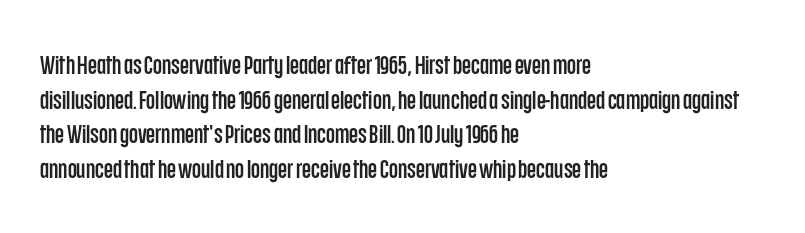
The image shows 26 px text type, upright; set left-aligned, normal line spacing (1.33x), normal letter spacing, not underlined.
